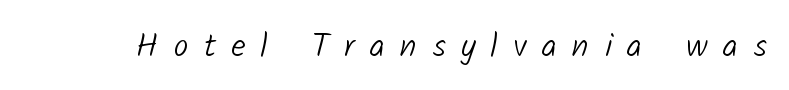
The image shows 33 px light sans-serif type; set unusually wide letter spacing (+0.46 em), not underlined; low stroke contrast and a medium x-height.
